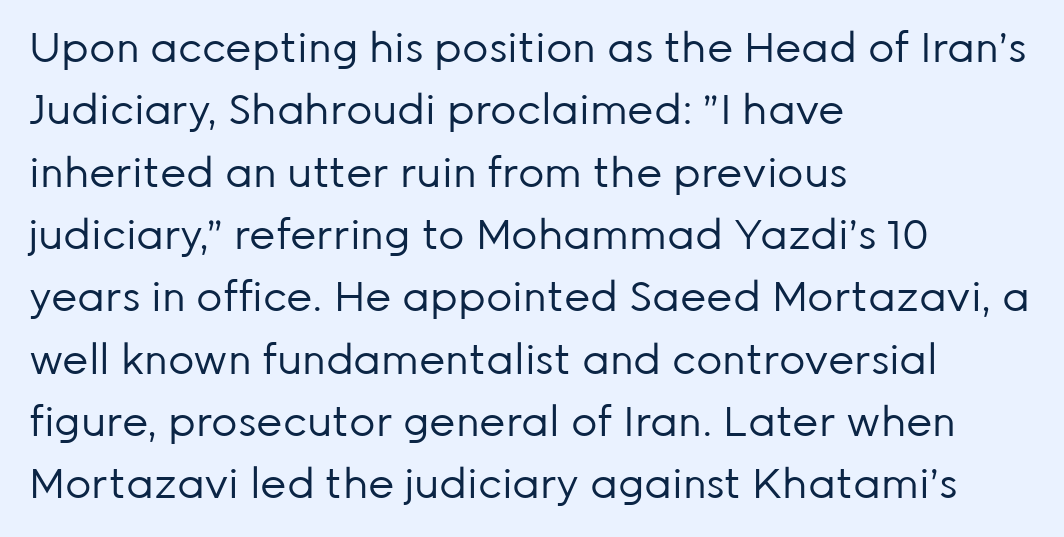
The image shows 41 px regular-weight sans-serif type, upright; set left-aligned, normal line spacing (1.52x), normal letter spacing, not underlined; low stroke contrast and a medium x-height.
